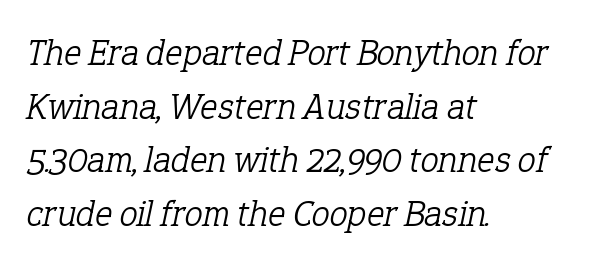
The type family on display is of the serif kind. Every row of glyphs begins at an identical x-position on the left. The rendering uses a moderate line-height, typical for paragraphs. Is this a heavy cut? Hardly; it is regular or lighter.
